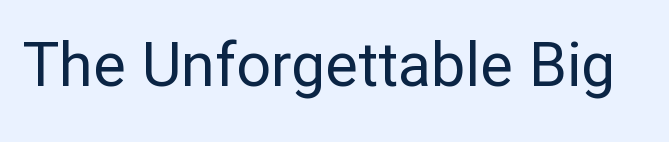
{"serif": "no", "italic": "no", "bold": "no", "weight": "regular", "width": "normal", "stroke_contrast": "low", "x_height": "medium", "monospaced": "no", "underline": "no", "letter_spacing": "normal", "letter_spacing_em": 0.0, "glyph_px": 61}
